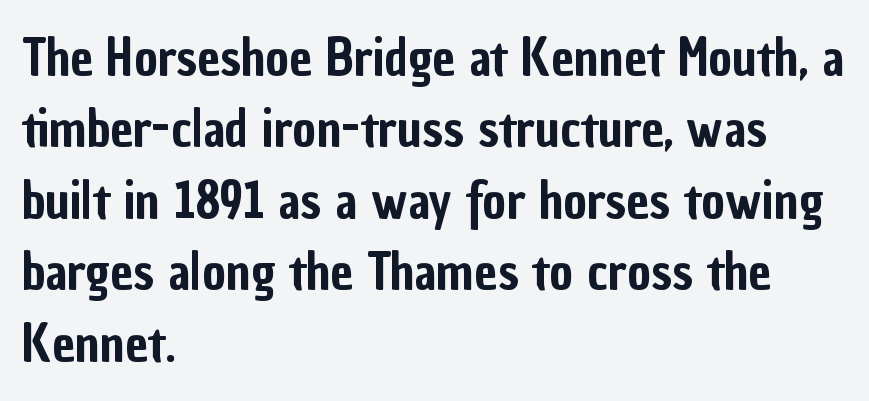
Note the varied advance widths — an 'i' is clearly narrower than an 'm'. Line beginnings align vertically; line endings do not. Lines of text with bare space underneath. The vertical gap from one line to the next is medium. These lines keep a tight, regular rhythm from letter to letter. Font category for this specimen: sans-serif.
